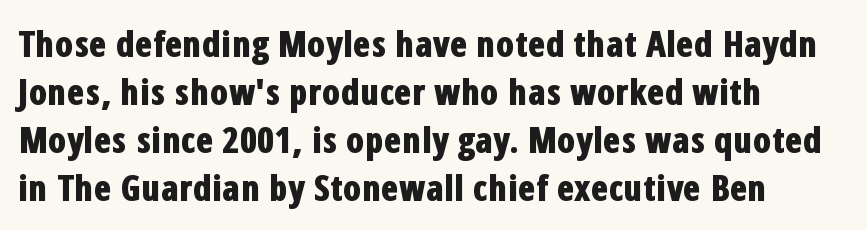
{"serif": "no", "italic": "no", "bold": "yes", "weight": "bold", "width": "condensed", "stroke_contrast": "low", "x_height": "medium", "monospaced": "no", "underline": "no", "align": "left", "line_spacing": "normal", "line_spacing_ratio": 1.33, "letter_spacing": "normal", "letter_spacing_em": 0.0, "glyph_px": 36}
